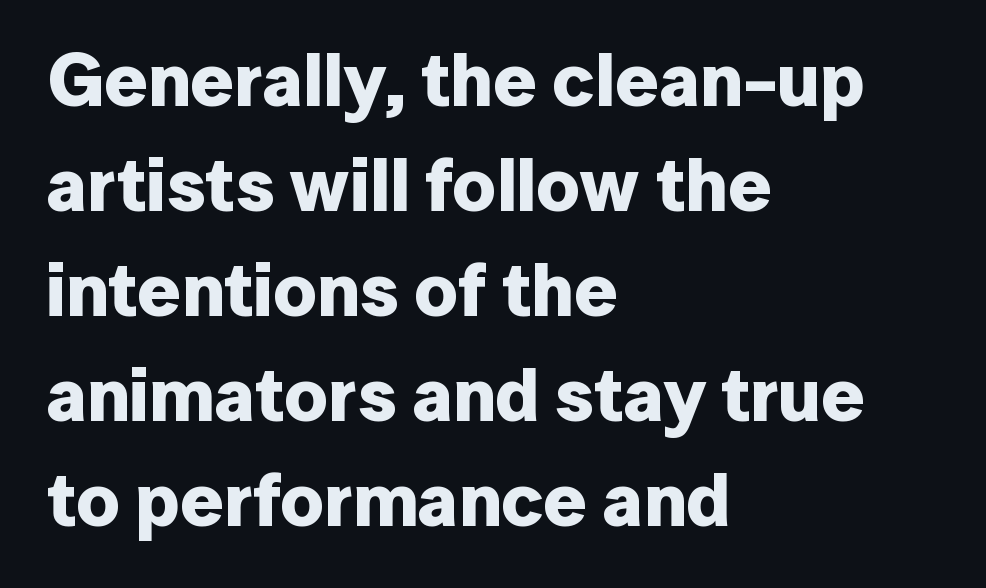
The image shows 75 px bold sans-serif type, upright; set left-aligned, normal line spacing (1.4x), normal letter spacing, not underlined; low stroke contrast and a medium x-height.
